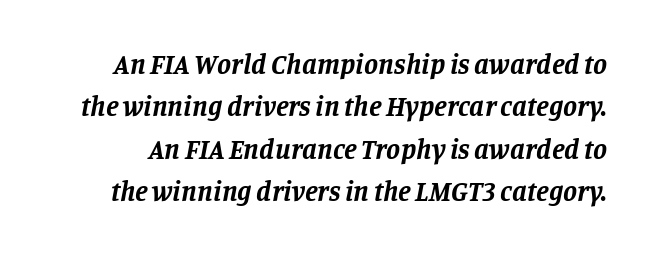
{"serif": "yes", "italic": "yes", "lean": "right", "slant_degrees": 11, "bold": "yes", "weight": "bold", "width": "normal", "stroke_contrast": "low", "x_height": "large", "monospaced": "no", "underline": "no", "line_spacing": "normal", "line_spacing_ratio": 1.51, "letter_spacing": "normal", "letter_spacing_em": 0.0, "glyph_px": 28}
